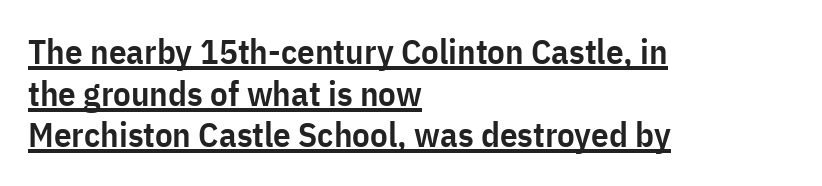
Each letter keeps its own natural width here, so spacing adapts to shape. One-word summary of the alignment: left. Caption: semibold face, moderately heavy strokes. Upright lettering throughout. Look at the tracking — it's just the regular setting, nothing added.
